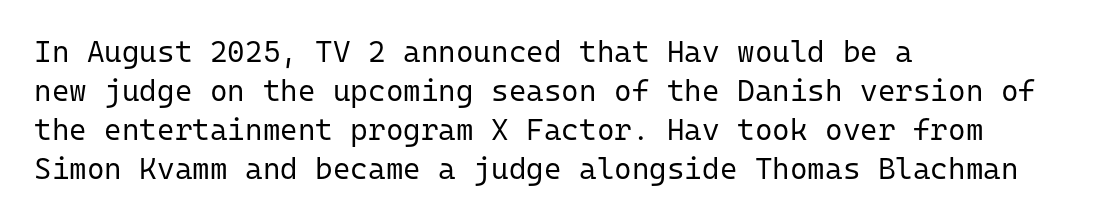
The image shows 30 px regular-weight sans-serif type, upright, monospaced; set left-aligned, normal line spacing (1.3x), normal letter spacing, not underlined; low stroke contrast and a medium x-height.
